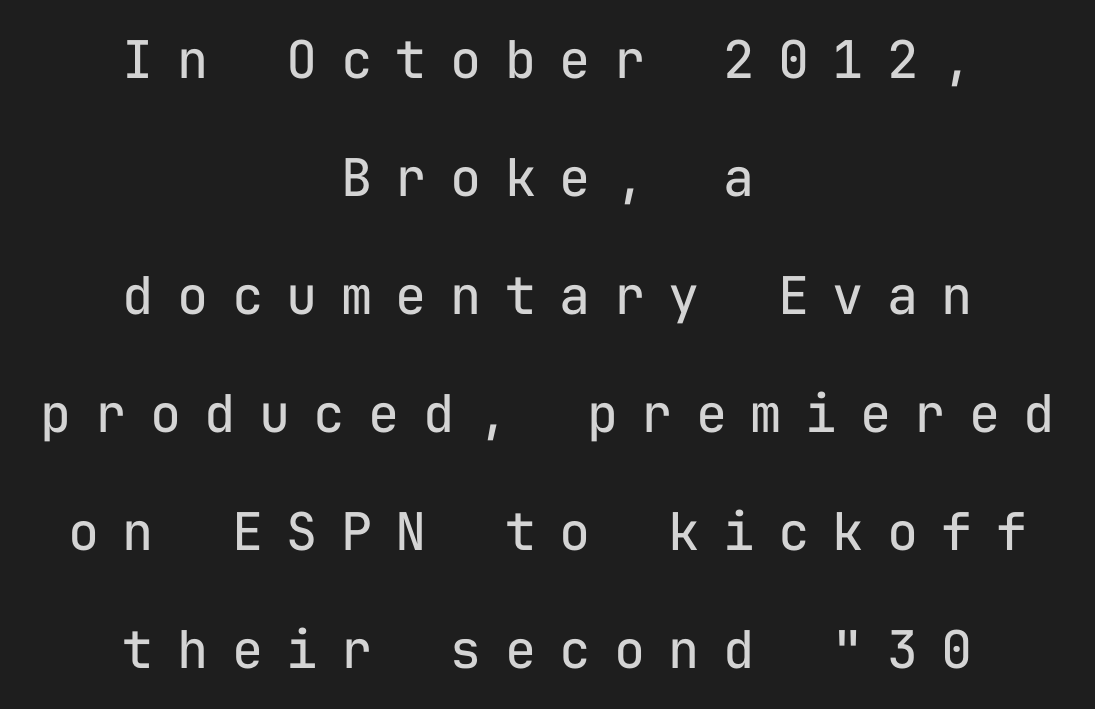
Q: Is the text bold? A: No.
Q: Is the text italic (slanted)? A: No, it is upright.
Q: Is the typeface a serif or a sans-serif typeface? A: Sans-serif.
Q: Is the text underlined? A: No.
Q: How is the paragraph aligned? A: Centered.
Q: Is the spacing between letters normal or unusually wide? A: Unusually wide.
Q: Is the spacing between lines tight, normal or loose? A: Loose.
Q: Width (condensed, normal, or wide)? A: Normal.
Q: Stroke contrast? A: Low.
Q: x-height? A: Medium.
Q: Monospaced? A: Yes.
